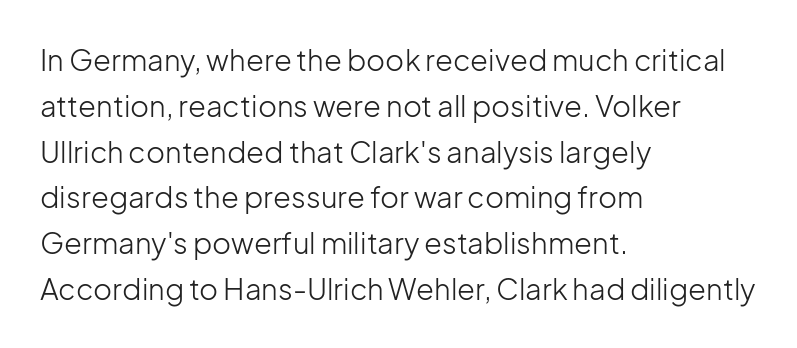
A typesetter would call this proportional, since set widths differ per character. This sample keeps an unexceptional amount of space between lines. The face used here is rendered with its standard letterfit. Where is the straight margin? On the left. The typeface chosen for these lines omits serifs. Unbolded letterforms with no extra heft.
